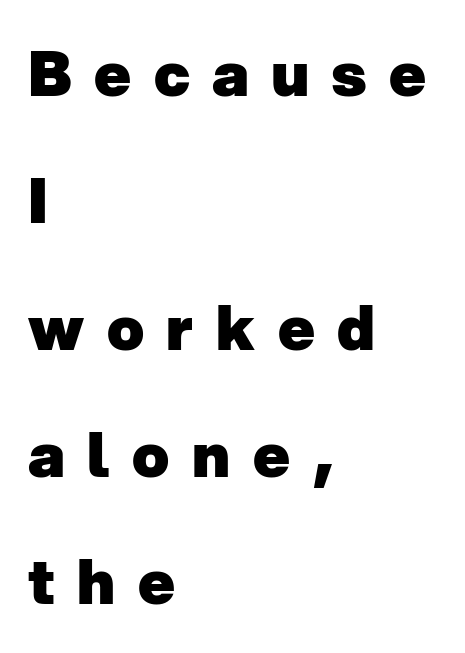
The image shows 61 px heavy sans-serif type; set left-aligned, loose line spacing (2.08x), unusually wide letter spacing (+0.37 em), not underlined; low stroke contrast and a medium x-height.
